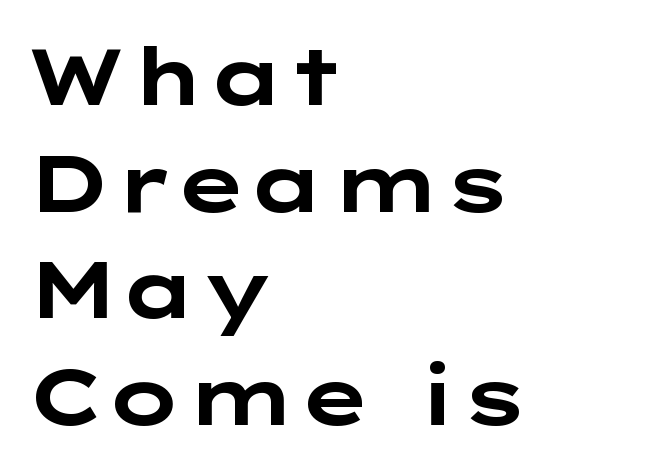
The image shows 79 px bold, wide sans-serif type, upright; set left-aligned, normal line spacing (1.35x), normal letter spacing, not underlined; low stroke contrast and a medium x-height.
